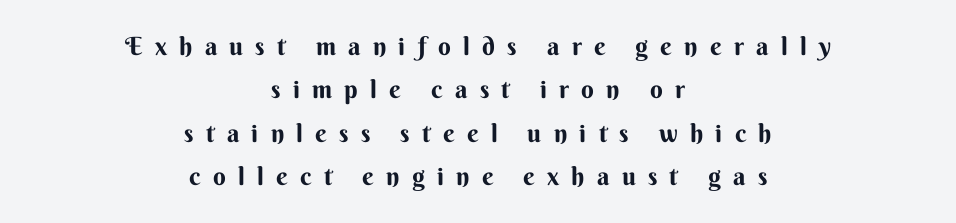
Set as a true bold cut, around the 700 mark. Display-style spreading of the glyphs; the letterfit is very open. This sample is center-justified, so both line endings float freely. Beneath every word, the page is bare. This is the regular roman posture of the typeface.
